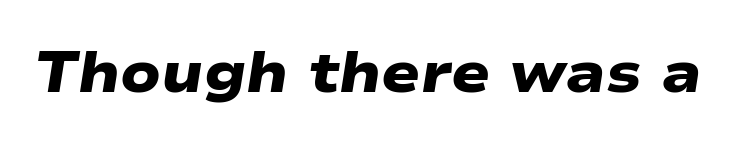
Do the characters align in a grid? No, the font is proportional. Heavy-handed strokes throughout: this text is bold. Bare-footed words on every line. The rendering shows plain stroke endings on the letterforms — a sans-serif design.
